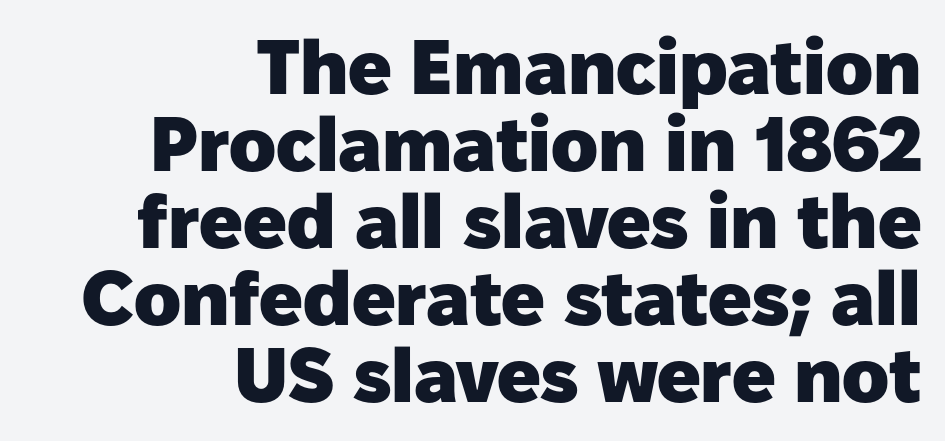
The letters carry no serifs — their stems end cleanly without finishing strokes. The specimen omits any rule beneath the text block's lines. The letters advance in unequal steps, a hallmark of proportional type. This is the regular roman posture of the typeface. The strokes are fattened all the way to bold. Right-aligned paragraph, ragged on the left.
